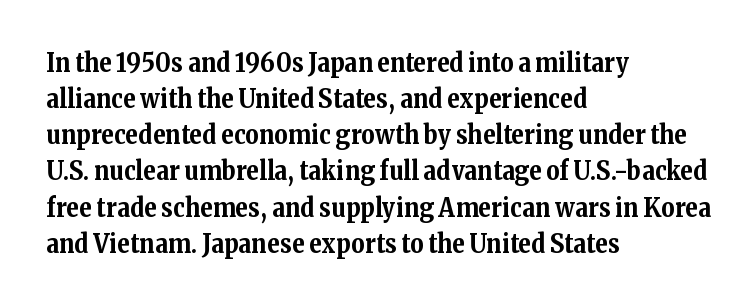
Clear beneath every line of the passage. The typography opts for an upright posture over an oblique one. Evenly set lines give the paragraph a standard silhouette. Standard letterfit; no display-style spreading of the glyphs. The compositor pushed each line to the left boundary.
